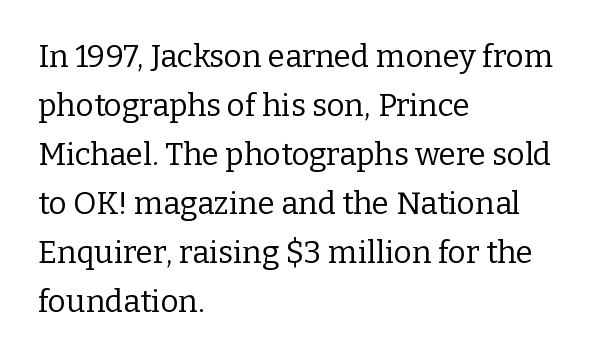
{"serif": "yes", "italic": "no", "bold": "no", "weight": "regular", "width": "normal", "stroke_contrast": "low", "x_height": "medium", "monospaced": "no", "underline": "no", "align": "left", "line_spacing": "normal", "line_spacing_ratio": 1.58, "letter_spacing": "normal", "letter_spacing_em": 0.0, "glyph_px": 31}
